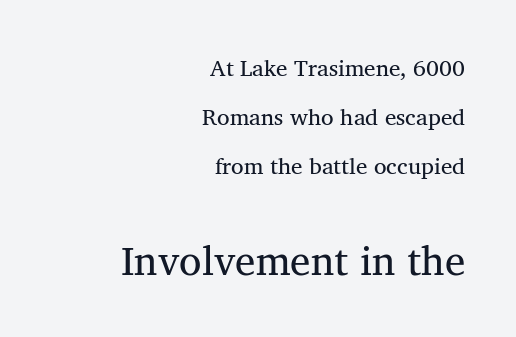
The image shows 41 px serif type, upright; set right-aligned, loose line spacing (2.13x), normal letter spacing, not underlined; the second (bottom) block is 1.78x larger; medium stroke contrast and a medium x-height.
